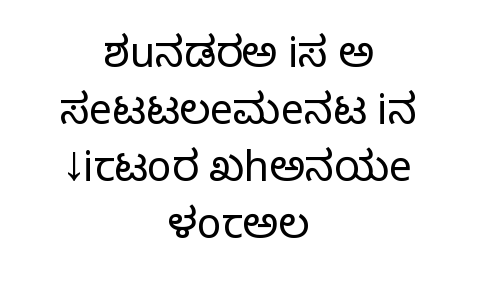
The image shows 41 px light sans-serif type, upright; set centered, normal line spacing (1.39x), normal letter spacing, not underlined; low stroke contrast and a medium x-height.
